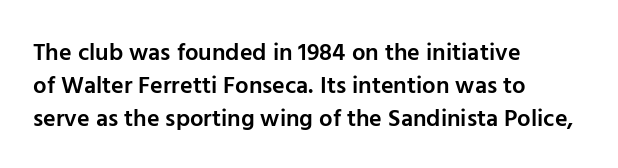
{"italic": "no", "bold": "semi", "underline": "no", "align": "left", "line_spacing": "normal", "line_spacing_ratio": 1.37, "letter_spacing": "normal", "letter_spacing_em": 0.0, "glyph_px": 24}
